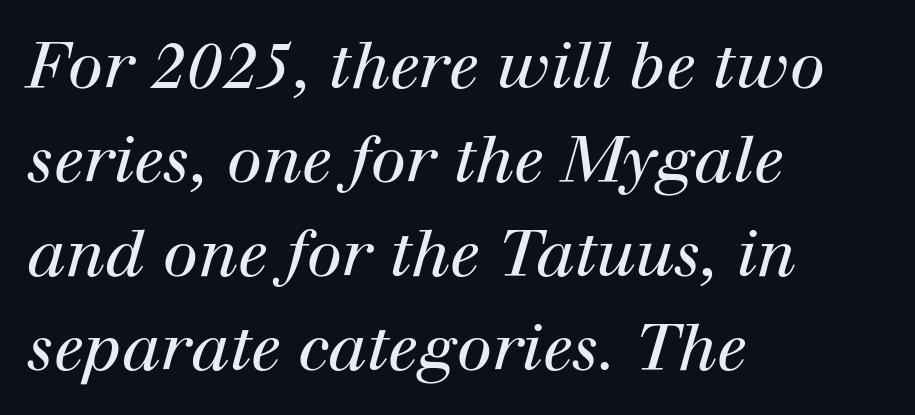
Q: Is the text bold? A: No.
Q: Is the text italic (slanted)? A: Yes, it leans right by about 12 degrees.
Q: Is the typeface a serif or a sans-serif typeface? A: Serif.
Q: Is the text underlined? A: No.
Q: How is the paragraph aligned? A: Left-aligned.
Q: Is the spacing between letters normal or unusually wide? A: Normal.
Q: Is the spacing between lines tight, normal or loose? A: Normal.
Q: Width (condensed, normal, or wide)? A: Normal.
Q: Stroke contrast? A: High.
Q: x-height? A: Medium.
Q: Monospaced? A: No.
